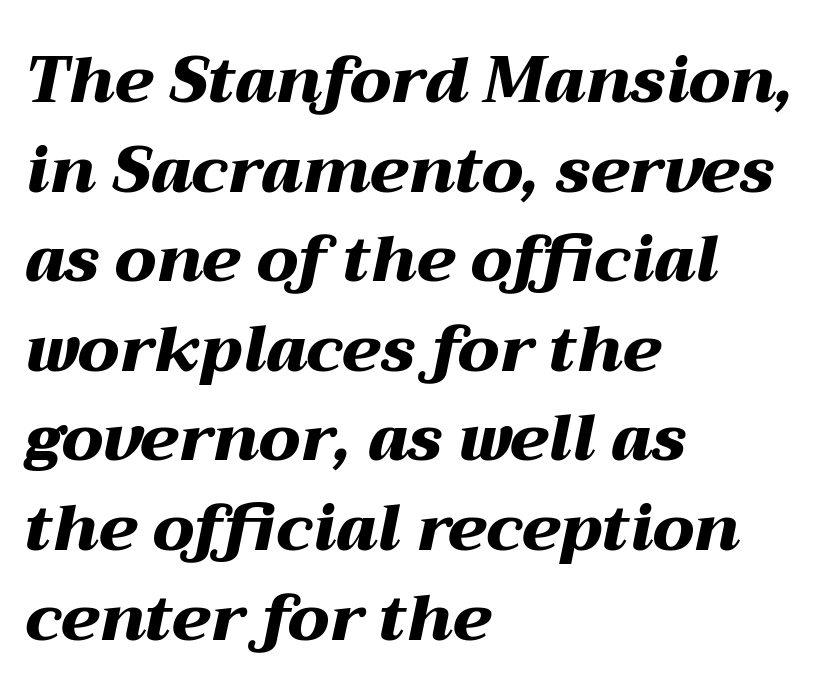
The image shows 64 px heavy, wide type, italic (leaning right); set left-aligned, normal line spacing (1.4x), normal letter spacing, not underlined; medium stroke contrast and a medium x-height.
